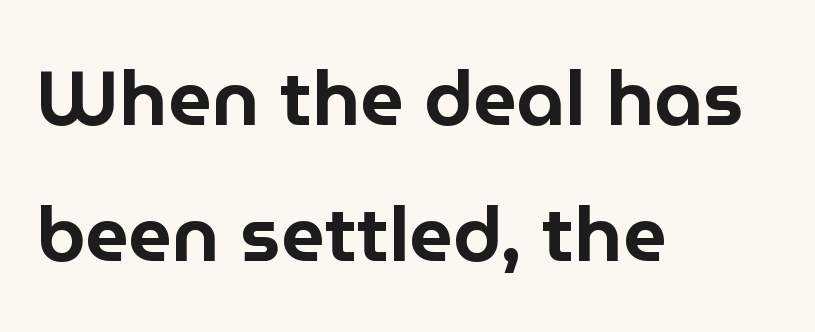
Ascenders rise straight up at ninety degrees. Here the designer chose a conventional face with non-uniform glyph widths. Notice how the passage keeps a crisp vertical edge on the left only. Letter spacing: default. Check the space under the baseline: it is left empty. The face used here is a sans, in the tradition of grotesques and geometrics.
